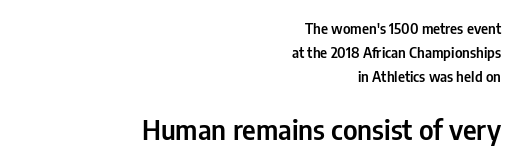
Q: Is the text italic (slanted)? A: No, it is upright.
Q: Is the text underlined? A: No.
Q: How is the paragraph aligned? A: Right-aligned.
Q: Is the spacing between letters normal or unusually wide? A: Normal.
Q: Which block of text is set in a larger size, the first (top) or the second (bottom)? A: The second (bottom) one.
